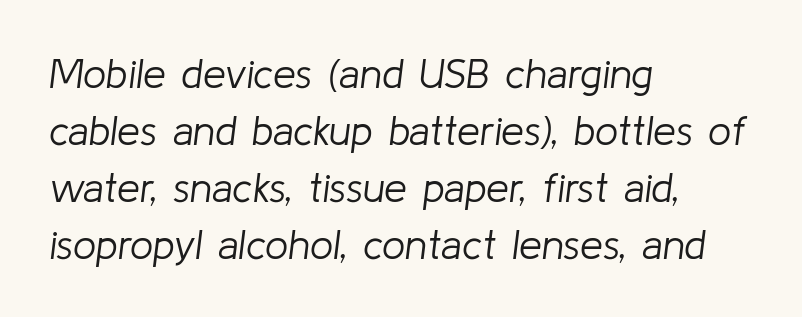
{"italic": "yes", "lean": "right", "slant_degrees": 8, "bold": "no", "weight": "light", "width": "normal", "stroke_contrast": "low", "x_height": "medium", "monospaced": "no", "underline": "no", "align": "left", "line_spacing": "normal", "line_spacing_ratio": 1.39, "letter_spacing": "normal", "letter_spacing_em": 0.0, "glyph_px": 41}
